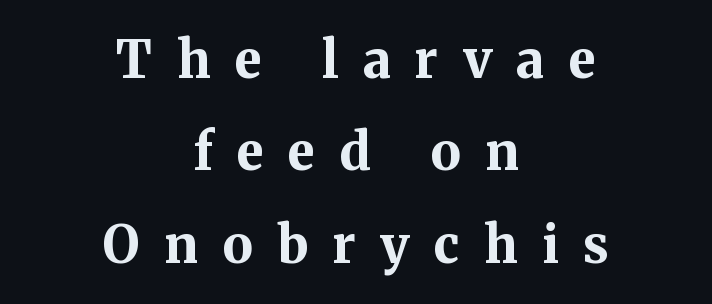
The image shows 51 px bold serif type, upright; set centered, line spacing 1.81x, unusually wide letter spacing (+0.48 em), not underlined; medium stroke contrast and a medium x-height.
